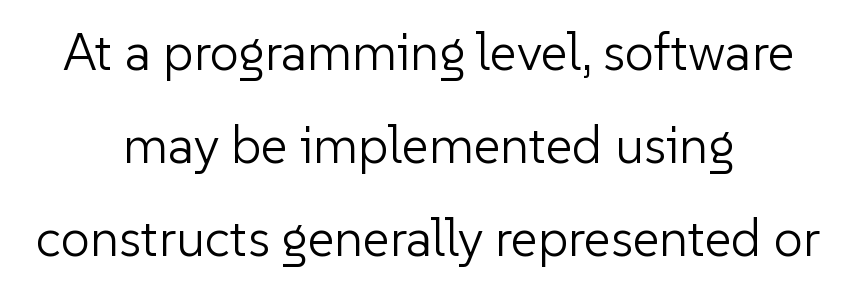
{"serif": "no", "italic": "no", "bold": "no", "weight": "light", "width": "normal", "stroke_contrast": "low", "x_height": "medium", "monospaced": "no", "underline": "no", "align": "center", "line_spacing_ratio": 1.79, "letter_spacing": "normal", "letter_spacing_em": 0.0, "glyph_px": 52}
